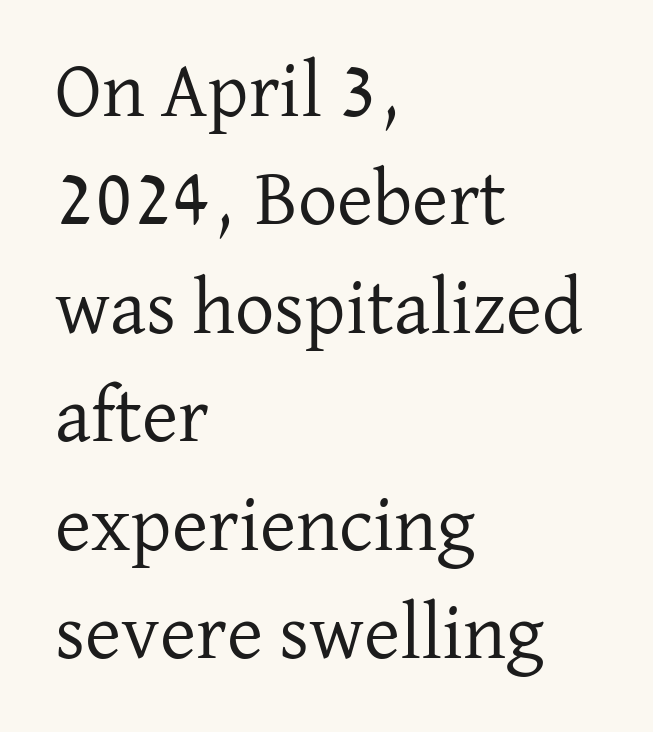
{"serif": "yes", "italic": "no", "bold": "no", "weight": "regular", "width": "normal", "stroke_contrast": "low", "x_height": "medium", "monospaced": "no", "underline": "no", "align": "left", "line_spacing": "normal", "line_spacing_ratio": 1.39, "letter_spacing": "normal", "letter_spacing_em": 0.0, "glyph_px": 78}
